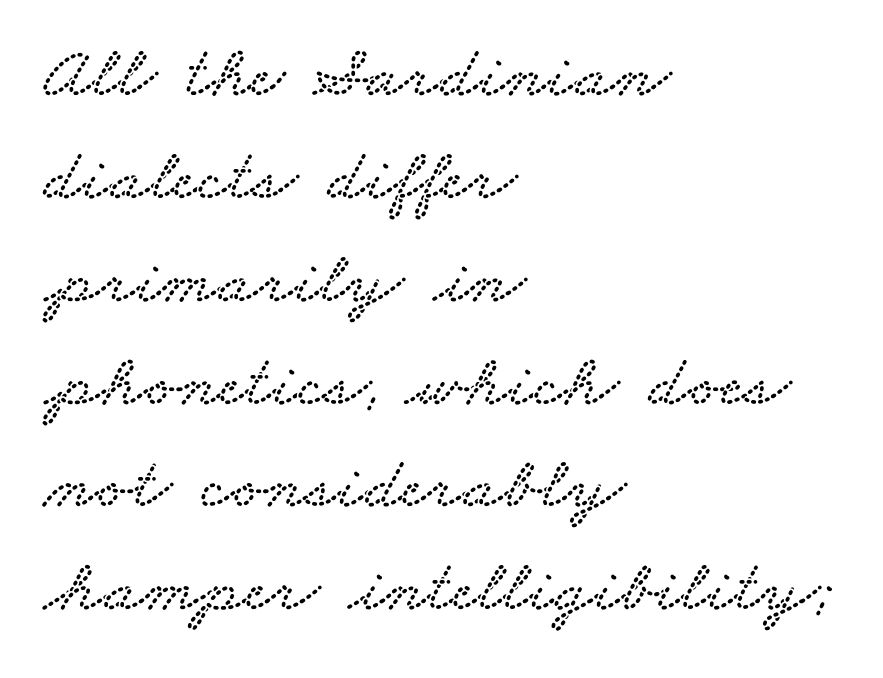
The leading is moderate, giving the passage an even texture. These lines are composed in type with serifs. You could call the tracking neutral — neither tight nor loose. These lines are rendered in a variable-pitch font.
